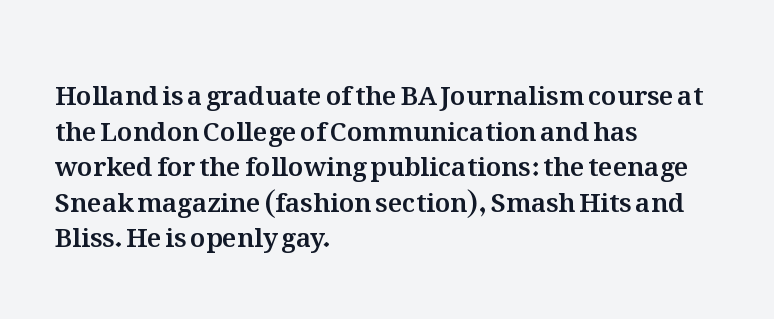
Q: Is the text italic (slanted)? A: No, it is upright.
Q: Is the text underlined? A: No.
Q: How is the paragraph aligned? A: Left-aligned.
Q: Is the spacing between letters normal or unusually wide? A: Normal.
Q: Is the spacing between lines tight, normal or loose? A: Normal.
